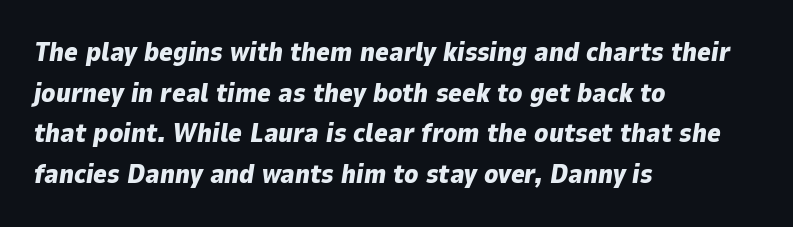
Pretty heavy lettering here — definitely bold. Type without underlining. Quick note: italic. Is the block centered? No — it sits flush against the left margin.
